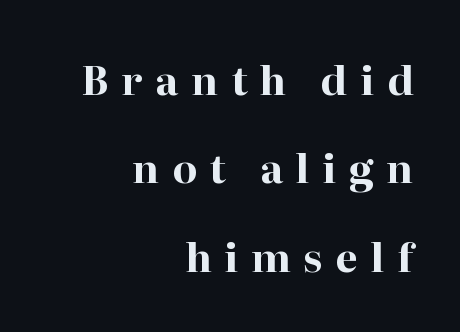
The image shows 40 px bold serif type, upright; set right-aligned, loose line spacing (2.21x), unusually wide letter spacing (+0.32 em), not underlined; high stroke contrast and a medium x-height.
